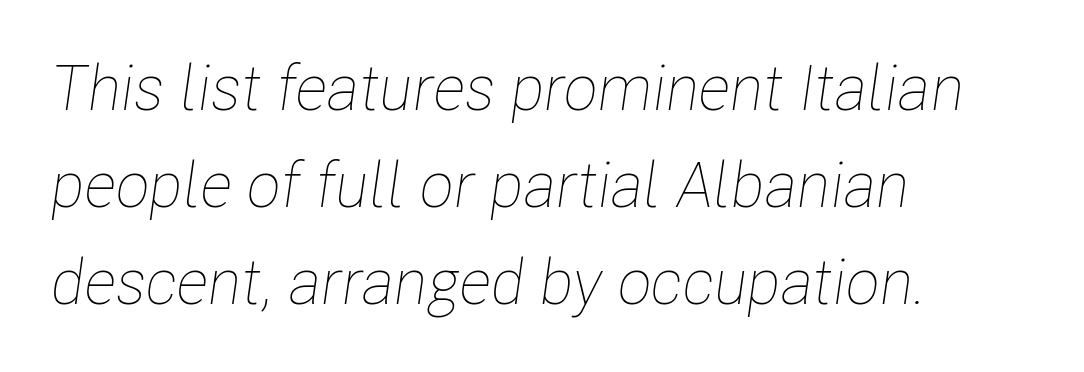
Q: Is the text bold? A: No.
Q: Is the text italic (slanted)? A: Yes, it leans right by about 8 degrees.
Q: Is the text underlined? A: No.
Q: How is the paragraph aligned? A: Left-aligned.
Q: Is the spacing between letters normal or unusually wide? A: Normal.
Q: Is the spacing between lines tight, normal or loose? A: Normal.
Q: Width (condensed, normal, or wide)? A: Condensed.
Q: Stroke contrast? A: Low.
Q: x-height? A: Medium.
Q: Monospaced? A: No.
